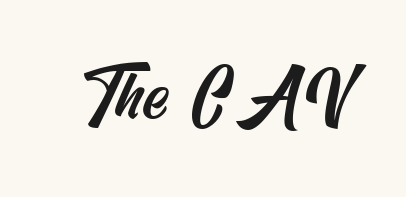
Descenders are the only things crossing below the line. Font category for this specimen: sans-serif. Between one letter and the next there's only the usual sliver of space.
